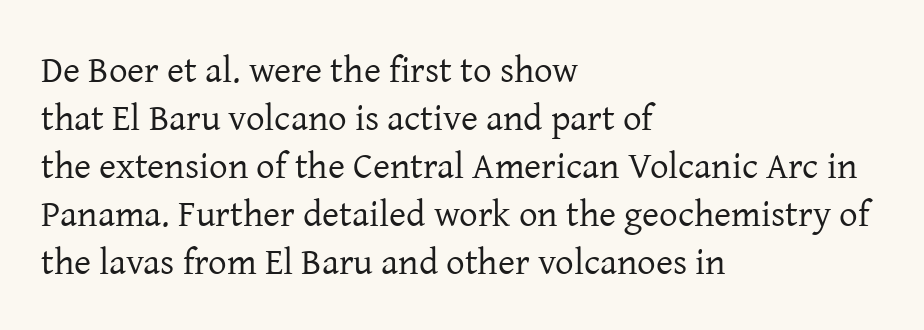
The glyphs in this specimen are seriffed. What's the leading like? Ordinary, nothing unusual. Tracking here is standard; glyphs follow each other at the usual distance. Vertical strokes here are truly vertical. These glyphs show unthickened strokes, regular width or finer.
